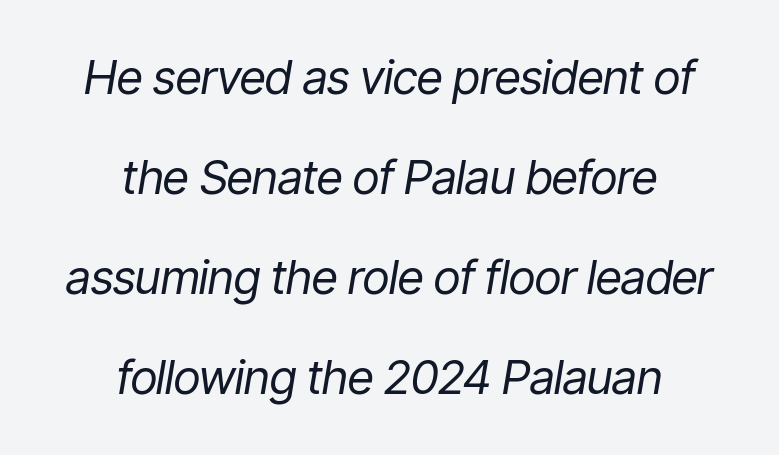
The image shows 47 px regular-weight, condensed type, italic (leaning right); set centered, loose line spacing (2.13x), normal letter spacing, not underlined; low stroke contrast and a medium x-height.
